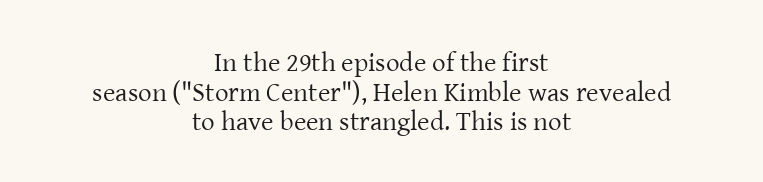
Tightly led — the rows are bunched. A centered setting, common on invitations and titles, is used for this passage. Honestly, the letter spacing is just normal — you wouldn't notice it. Plain, unruled lines of type.
